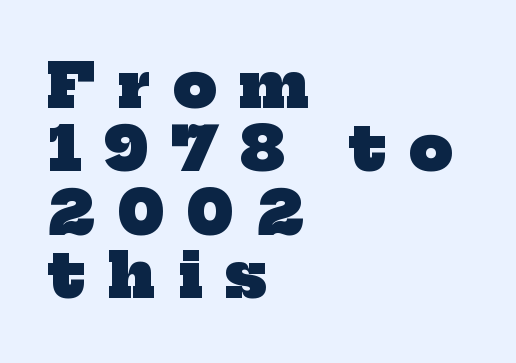
{"serif": "yes", "bold": "yes", "weight": "heavy", "width": "normal", "stroke_contrast": "low", "x_height": "medium", "monospaced": "no", "underline": "no", "align": "left", "line_spacing": "tight", "line_spacing_ratio": 1.04, "letter_spacing": "wide", "letter_spacing_em": 0.38, "glyph_px": 61}
